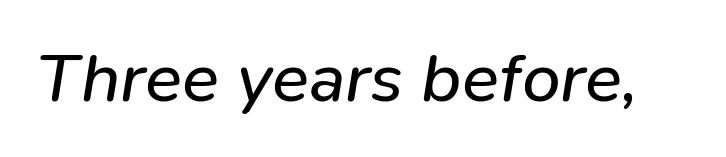
Q: Is the text bold? A: No.
Q: Is the text italic (slanted)? A: Yes, it leans right by about 9 degrees.
Q: Is the text underlined? A: No.
Q: Is the spacing between letters normal or unusually wide? A: Normal.
Q: Width (condensed, normal, or wide)? A: Normal.
Q: Stroke contrast? A: Low.
Q: x-height? A: Medium.
Q: Monospaced? A: No.
